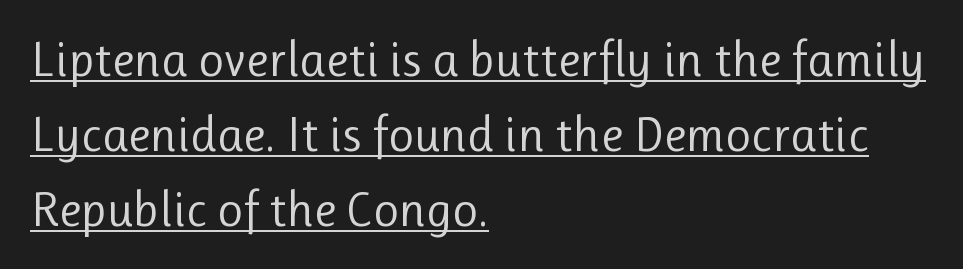
Glance below the letters and you will spot a drawn line. The rendering shows plain stroke endings on the letterforms — a sans-serif design. The passage shown is typed in a proportional face where columns would drift. Characters remain perfectly vertical along every line. The passage shown is not bold in any degree. The passage is arranged the way most books set body copy — flush left.
